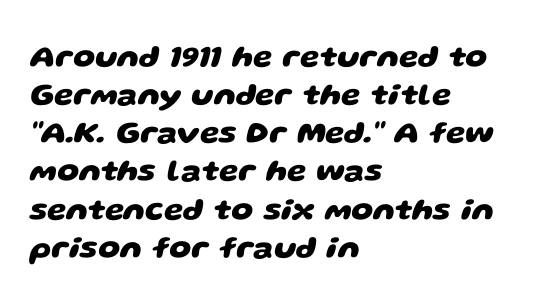
Q: Is the text bold? A: Yes.
Q: Is the typeface a serif or a sans-serif typeface? A: Sans-serif.
Q: Is the text underlined? A: No.
Q: How is the paragraph aligned? A: Left-aligned.
Q: Is the spacing between letters normal or unusually wide? A: Normal.
Q: Width (condensed, normal, or wide)? A: Wide.
Q: Stroke contrast? A: Low.
Q: x-height? A: Large.
Q: Monospaced? A: No.
